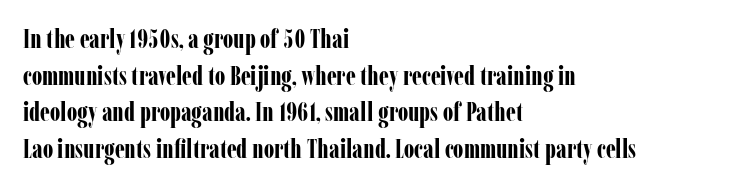
Caption: multi-line text, flush left, ragged right. Look at the tracking — it's just the regular setting, nothing added. Upright lettering throughout. The passage shown is emphatically bold. The passage shown is not underscored anywhere.
